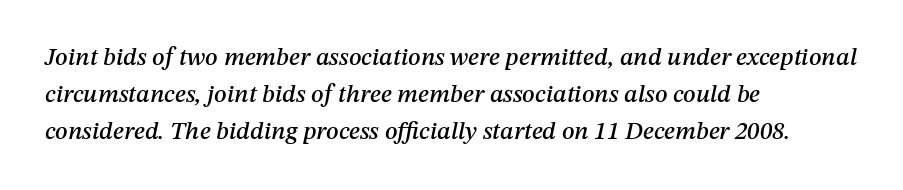
How are the letters spaced? Ordinarily, with no added tracking. The glyphs look as if they've been sheared to an angle. Regarding leading, the lines here are spaced in the standard way. Unmarked baselines from the first word to the last. A classic flush-left, rag-right setting is used for this passage.
